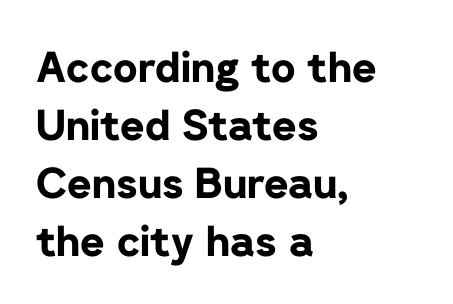
Q: Is the text bold? A: Yes.
Q: Is the text italic (slanted)? A: No, it is upright.
Q: Is the typeface a serif or a sans-serif typeface? A: Sans-serif.
Q: Is the text underlined? A: No.
Q: How is the paragraph aligned? A: Left-aligned.
Q: Is the spacing between letters normal or unusually wide? A: Normal.
Q: Is the spacing between lines tight, normal or loose? A: Normal.
Q: Width (condensed, normal, or wide)? A: Normal.
Q: Stroke contrast? A: Low.
Q: x-height? A: Medium.
Q: Monospaced? A: No.
